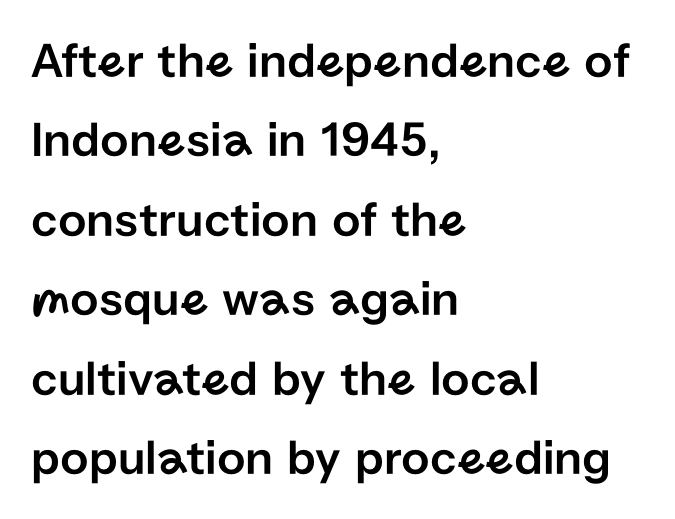
{"serif": "no", "italic": "no", "width": "normal", "stroke_contrast": "low", "x_height": "medium", "monospaced": "no", "underline": "no", "align": "left", "line_spacing": "normal", "line_spacing_ratio": 1.59, "letter_spacing": "normal", "letter_spacing_em": 0.0, "glyph_px": 50}
